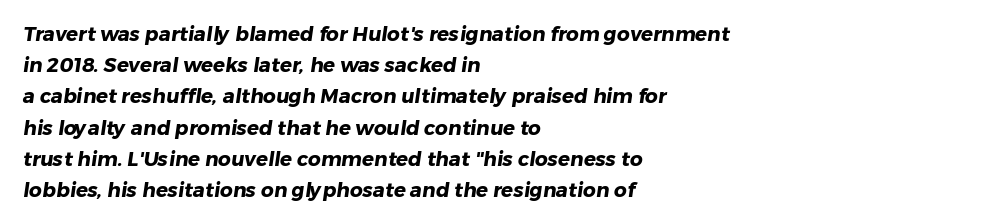
Left-aligned paragraph, ragged on the right. Is there much room between lines? A standard amount, neither cramped nor airy. Compared with typical body copy, the letter spacing here is the same. The sample has been set heavy, in full bold. Honestly, there is no underline to notice here at all.
